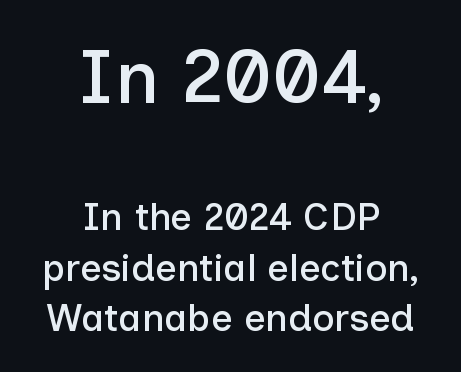
Nope, not italic — everything's standing straight. Letter spacing: default. Scale decreases going downward across the two blocks. I'd call this a sans setting — the letters go barefoot. Rows of type keep a routine distance in the vertical direction. Teacher's note: observe the equal gaps on both sides — that is centered alignment.
